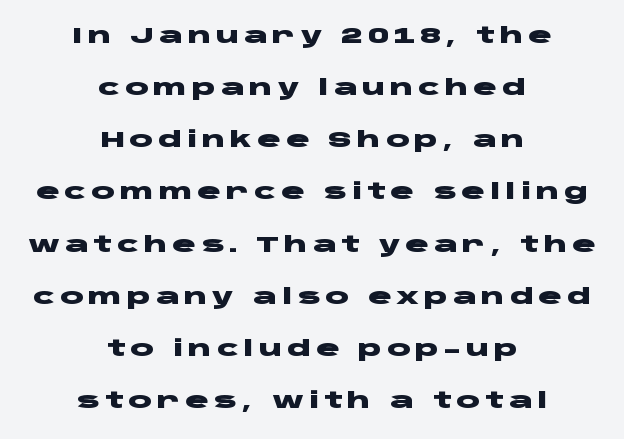
The image shows 22 px bold type, upright; set centered, loose line spacing (2.37x), unusually wide letter spacing (+0.22 em), not underlined.
